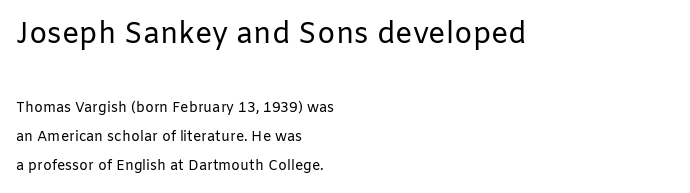
Anything drawn beneath the words? Only blank space. Every row of glyphs begins at an identical x-position on the left. Here the designer chose a conventional face with non-uniform glyph widths. Heaviness? Minimal to ordinary, like unemphasized prose.
